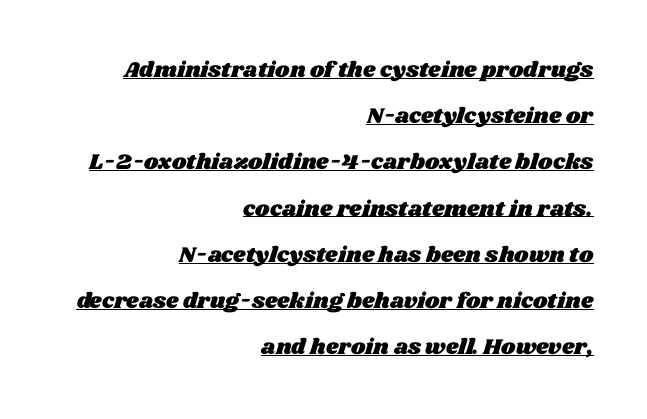
Q: Is the text underlined? A: Yes.
Q: How is the paragraph aligned? A: Right-aligned.
Q: Is the spacing between letters normal or unusually wide? A: Normal.
Q: Is the spacing between lines tight, normal or loose? A: Loose.
